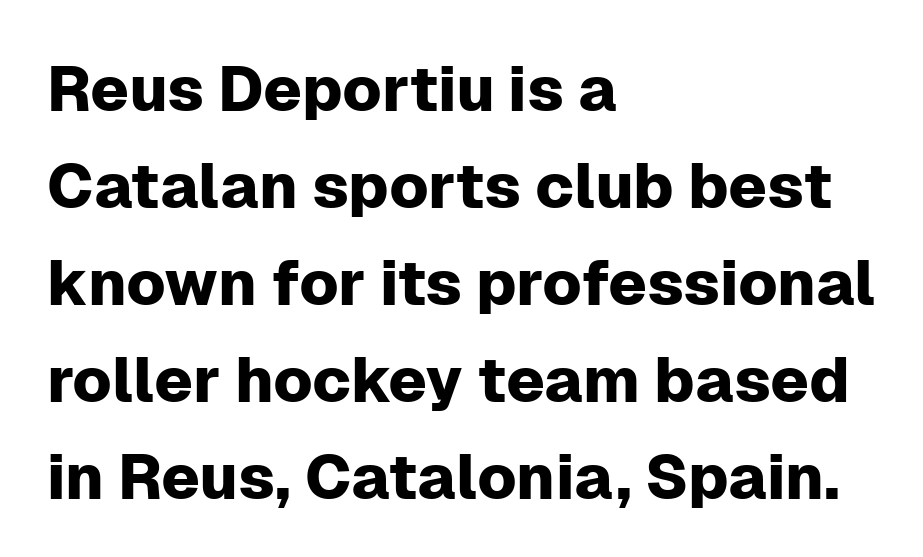
{"serif": "no", "italic": "no", "width": "normal", "stroke_contrast": "low", "x_height": "medium", "monospaced": "no", "underline": "no", "align": "left", "line_spacing": "normal", "line_spacing_ratio": 1.54, "letter_spacing": "normal", "letter_spacing_em": 0.0, "glyph_px": 63}
